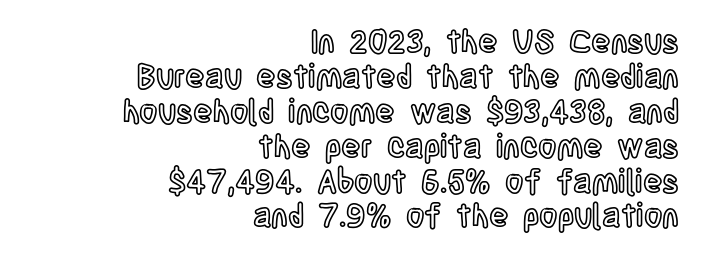
Q: Is the text italic (slanted)? A: No, it is upright.
Q: Is the text underlined? A: No.
Q: How is the paragraph aligned? A: Right-aligned.
Q: Is the spacing between letters normal or unusually wide? A: Normal.
Q: Is the spacing between lines tight, normal or loose? A: Tight.
Q: Width (condensed, normal, or wide)? A: Condensed.
Q: x-height? A: Large.
Q: Monospaced? A: No.
